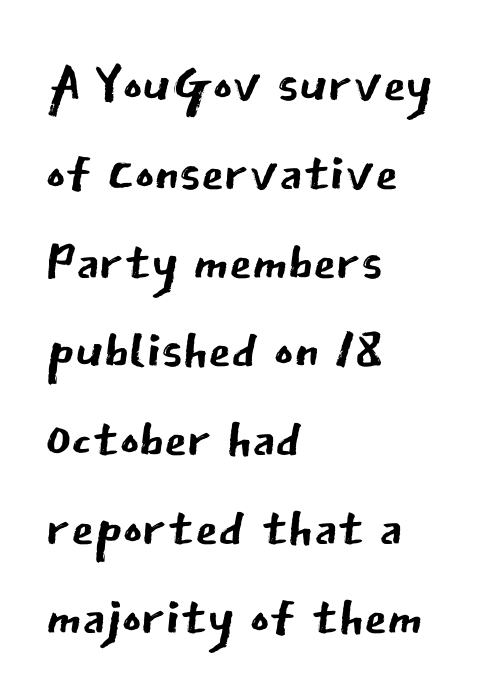
{"serif": "no", "italic": "no", "bold": "no", "weight": "regular", "width": "normal", "stroke_contrast": "low", "x_height": "medium", "monospaced": "no", "underline": "no", "align": "left", "line_spacing_ratio": 1.2, "letter_spacing": "normal", "letter_spacing_em": 0.0, "glyph_px": 74}
